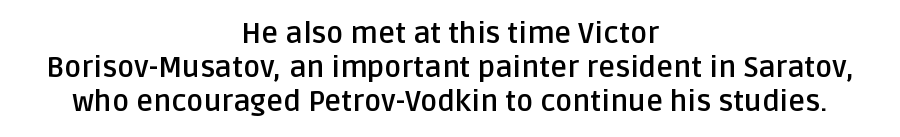
Q: Is the text bold? A: Yes.
Q: Is the text italic (slanted)? A: No, it is upright.
Q: Is the typeface a serif or a sans-serif typeface? A: Sans-serif.
Q: Is the text underlined? A: No.
Q: How is the paragraph aligned? A: Centered.
Q: Is the spacing between letters normal or unusually wide? A: Normal.
Q: Width (condensed, normal, or wide)? A: Normal.
Q: Stroke contrast? A: Low.
Q: x-height? A: Large.
Q: Monospaced? A: No.
